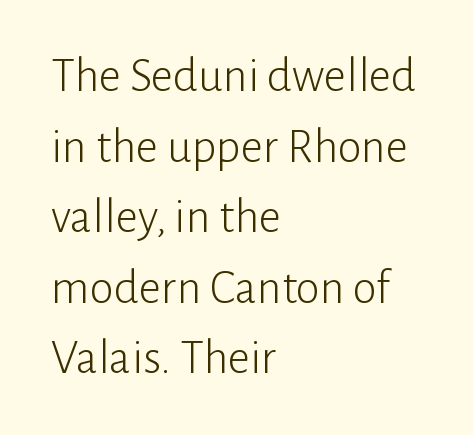
The ragged edge is on the right, which tells us the setting is flush left. On a weight scale, this lands at 450 or below. Nope, not italic — everything's standing straight. Think of a printed novel: that variable character pitch is what you see here. No extra tracking has been applied to these lines.
